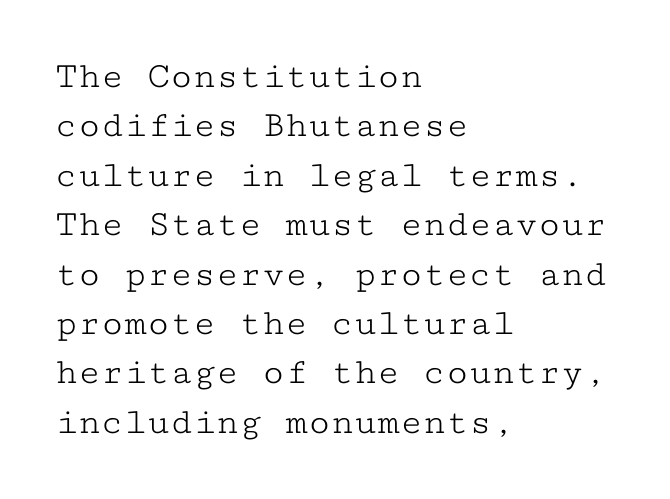
The image shows 38 px light, wide serif type, upright, monospaced; set left-aligned, normal line spacing (1.3x), normal letter spacing, not underlined; low stroke contrast and a medium x-height.
